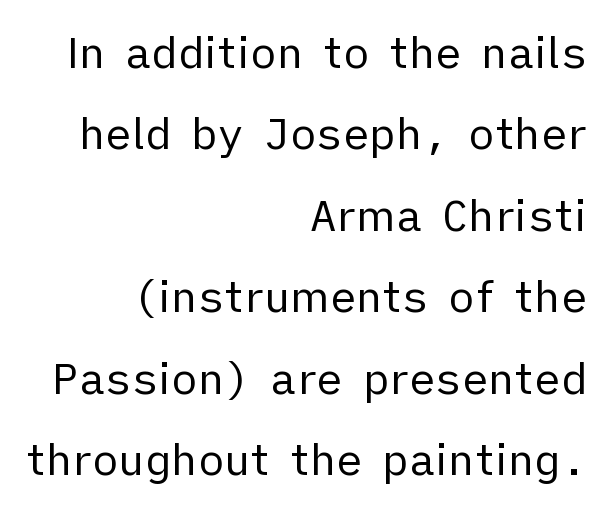
There is no visible air inserted between adjacent glyphs. The typeface chosen for these lines omits serifs. Do the characters align in a grid? No, the font is proportional. When letters stand straight like this, we call the style roman or upright. The typesetter chose a ragged-left arrangement here. Has an underline been added? It has not.
